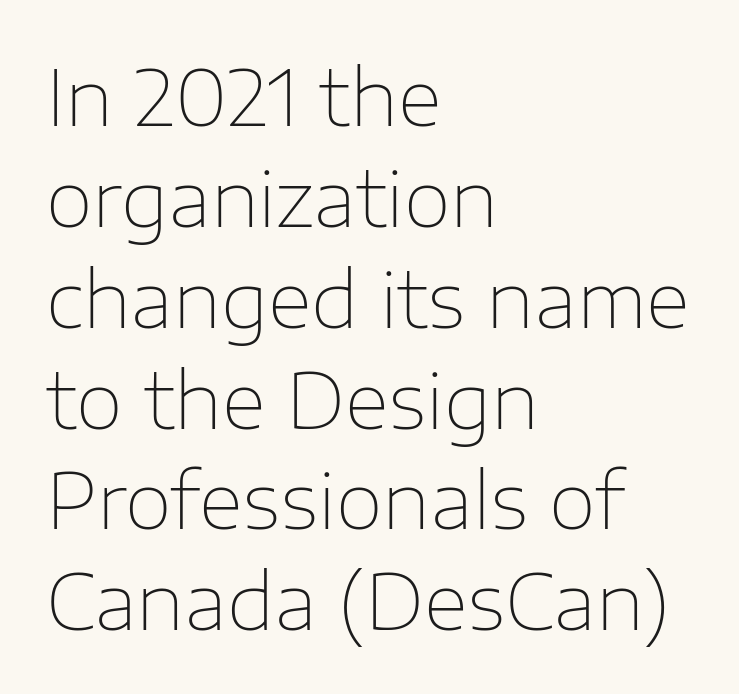
{"serif": "no", "italic": "no", "bold": "no", "weight": "thin", "width": "normal", "stroke_contrast": "low", "x_height": "medium", "monospaced": "no", "underline": "no", "align": "left", "line_spacing": "normal", "line_spacing_ratio": 1.31, "letter_spacing": "normal", "letter_spacing_em": 0.0, "glyph_px": 77}
